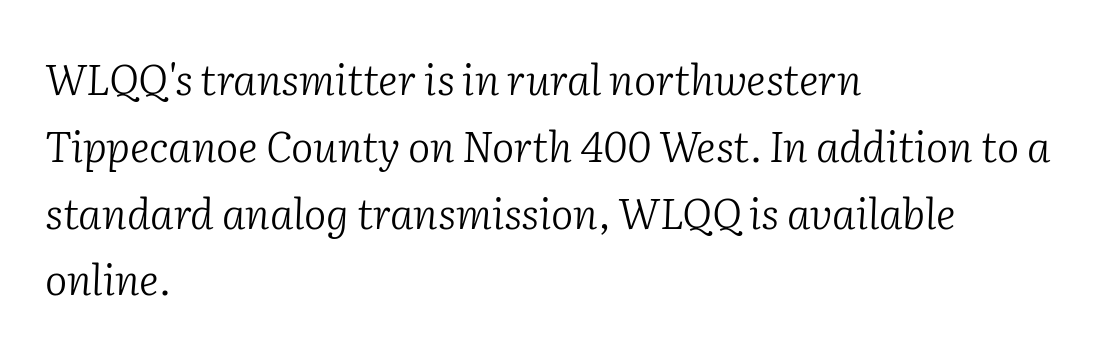
{"serif": "yes", "italic": "yes", "lean": "right", "slant_degrees": 2, "bold": "no", "weight": "light", "width": "normal", "stroke_contrast": "low", "x_height": "medium", "monospaced": "no", "underline": "no", "align": "left", "line_spacing": "normal", "line_spacing_ratio": 1.59, "letter_spacing": "normal", "letter_spacing_em": 0.0, "glyph_px": 42}
